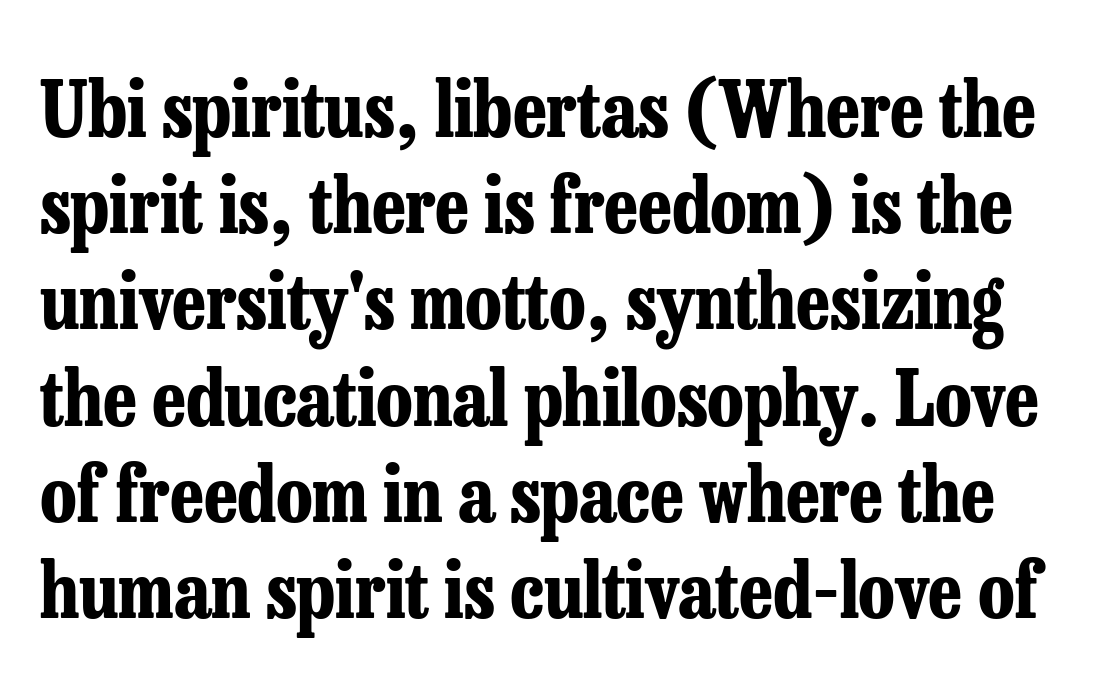
{"serif": "yes", "italic": "no", "bold": "yes", "weight": "bold", "width": "condensed", "stroke_contrast": "low", "x_height": "medium", "monospaced": "no", "underline": "no", "line_spacing": "normal", "line_spacing_ratio": 1.25, "letter_spacing": "normal", "letter_spacing_em": 0.0, "glyph_px": 77}
